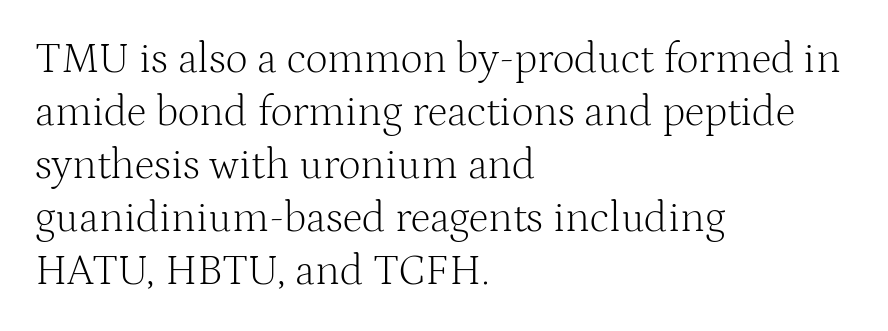
The image shows 43 px light serif type, upright; set left-aligned, line spacing 1.23x, normal letter spacing, not underlined; medium stroke contrast and a medium x-height.
